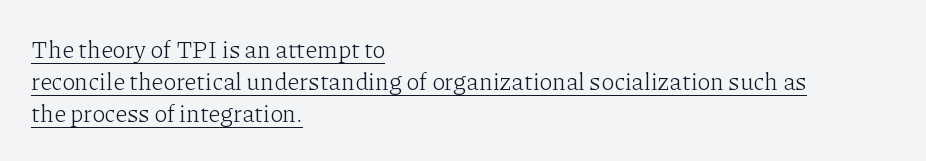
Q: Is the text bold? A: No.
Q: Is the text italic (slanted)? A: No, it is upright.
Q: Is the text underlined? A: Yes.
Q: How is the paragraph aligned? A: Left-aligned.
Q: Is the spacing between letters normal or unusually wide? A: Normal.
Q: Is the spacing between lines tight, normal or loose? A: Normal.
